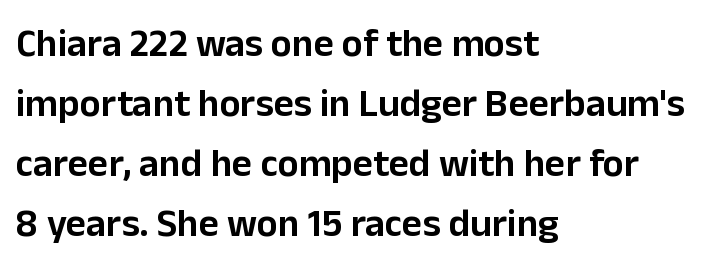
{"serif": "no", "italic": "no", "width": "normal", "stroke_contrast": "low", "x_height": "medium", "monospaced": "no", "underline": "no", "align": "left", "line_spacing": "normal", "line_spacing_ratio": 1.54, "letter_spacing": "normal", "letter_spacing_em": 0.0, "glyph_px": 39}
